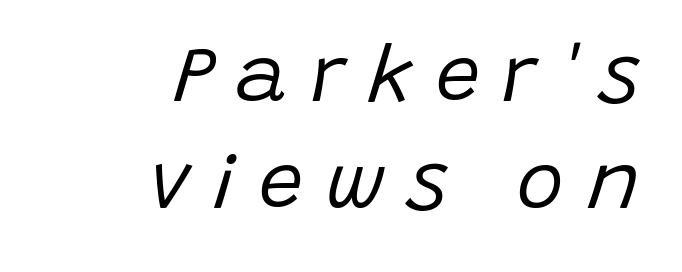
Q: Is the text bold? A: No.
Q: Is the text italic (slanted)? A: Yes, it leans right by about 15 degrees.
Q: Is the text underlined? A: No.
Q: How is the paragraph aligned? A: Right-aligned.
Q: Is the spacing between letters normal or unusually wide? A: Unusually wide.
Q: Is the spacing between lines tight, normal or loose? A: Normal.
Q: Width (condensed, normal, or wide)? A: Normal.
Q: Stroke contrast? A: Low.
Q: x-height? A: Large.
Q: Monospaced? A: No.
